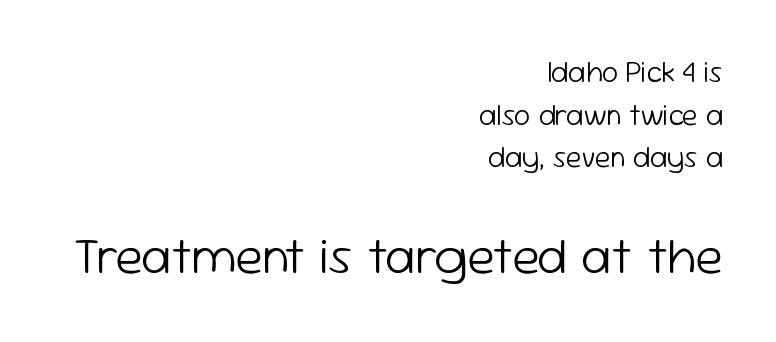
Proportional: the letters do not fall into vertical columns. Line endings align vertically; line beginnings do not. Compared with typical paragraphs, the rows here are spaced about the same. Nothing unusual about the tracking: characters are spaced as the font intends.
